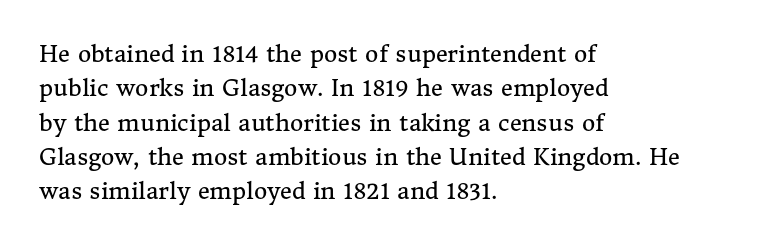
The image shows 23 px text type, upright; set left-aligned, normal line spacing (1.49x), normal letter spacing, not underlined.
